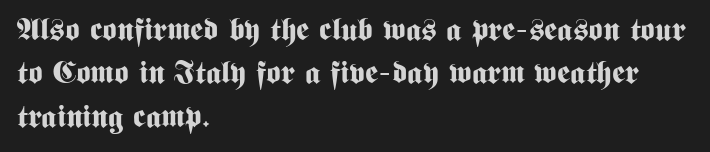
Is this a fixed-width face? No — the glyphs have proportional, varying widths. Honestly, there is no underline to notice here at all. Every stem runs plumb, perpendicular to the baseline. How are the letters spaced? Ordinarily, with no added tracking. The characters display no serif detailing; their extremities are plain.
